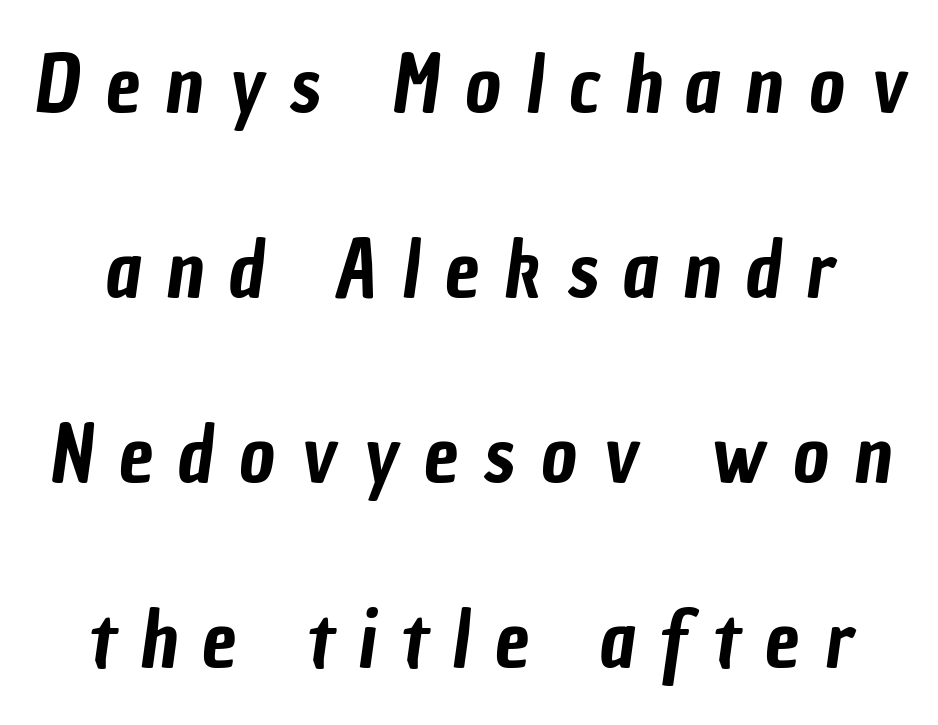
{"serif": "no", "width": "condensed", "stroke_contrast": "low", "x_height": "medium", "monospaced": "no", "underline": "no", "line_spacing": "loose", "line_spacing_ratio": 2.37, "letter_spacing": "wide", "letter_spacing_em": 0.32, "glyph_px": 78}
